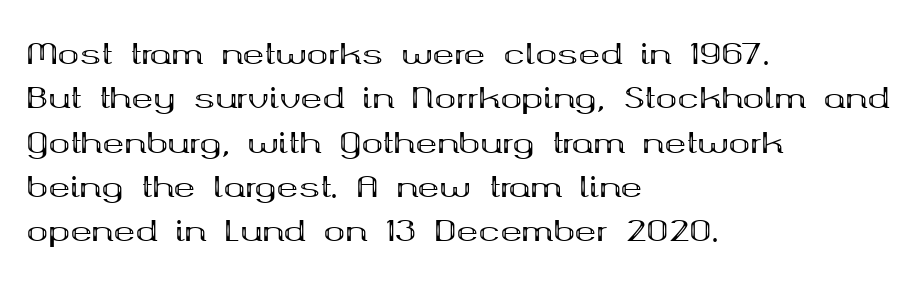
The image shows 29 px bold, wide serif type, upright; set left-aligned, normal line spacing (1.53x), normal letter spacing, not underlined; medium stroke contrast and a medium x-height.
